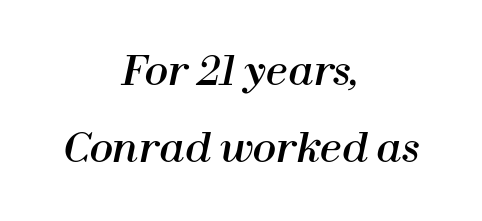
Q: Is the text italic (slanted)? A: Yes, it leans right by about 12 degrees.
Q: Is the text underlined? A: No.
Q: How is the paragraph aligned? A: Centered.
Q: Is the spacing between letters normal or unusually wide? A: Normal.
Q: Is the spacing between lines tight, normal or loose? A: Loose.
Q: Width (condensed, normal, or wide)? A: Normal.
Q: Stroke contrast? A: High.
Q: x-height? A: Medium.
Q: Monospaced? A: No.
